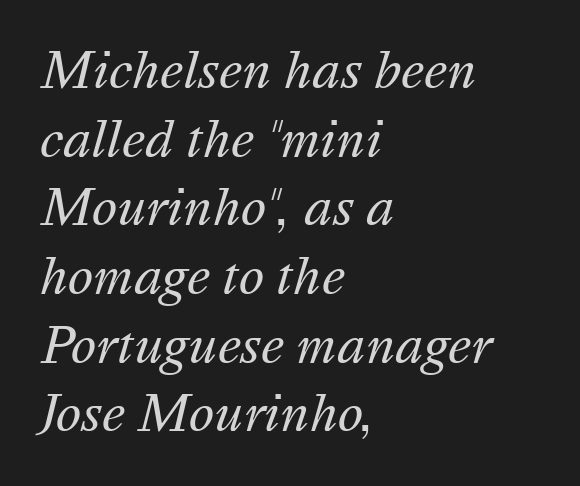
Q: Is the text bold? A: No.
Q: Is the text italic (slanted)? A: Yes, it leans right by about 16 degrees.
Q: Is the text underlined? A: No.
Q: How is the paragraph aligned? A: Left-aligned.
Q: Is the spacing between letters normal or unusually wide? A: Normal.
Q: Is the spacing between lines tight, normal or loose? A: Normal.
Q: Width (condensed, normal, or wide)? A: Normal.
Q: Stroke contrast? A: Medium.
Q: x-height? A: Medium.
Q: Monospaced? A: No.
